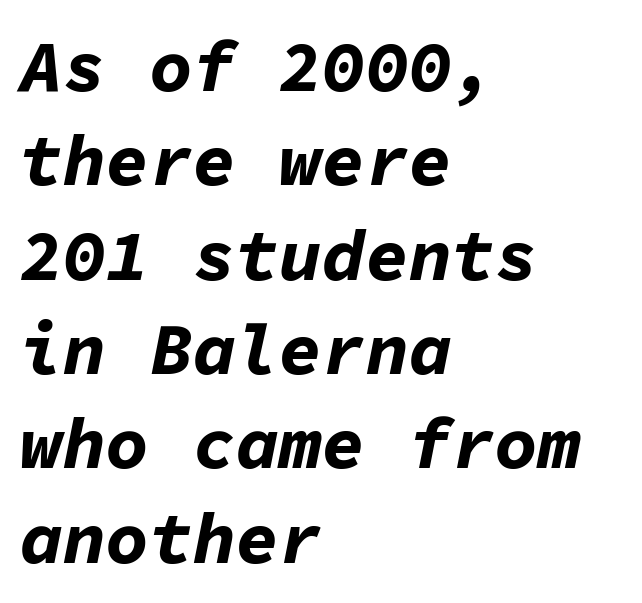
Summary of weight: heavy, a full bold. Casual observation: everything's shoved over to the left. The passage shown leans; its letterforms are oblique. These lines are rendered in a fixed-pitch font.
